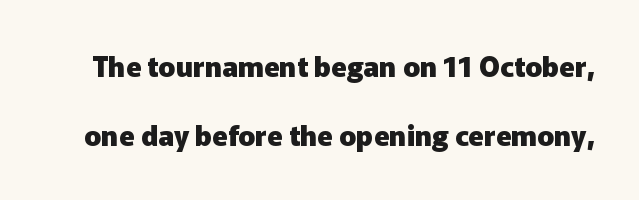
Q: Is the text bold? A: Yes.
Q: Is the text italic (slanted)? A: No, it is upright.
Q: Is the typeface a serif or a sans-serif typeface? A: Sans-serif.
Q: Is the text underlined? A: No.
Q: Is the spacing between letters normal or unusually wide? A: Normal.
Q: Is the spacing between lines tight, normal or loose? A: Loose.
Q: Width (condensed, normal, or wide)? A: Normal.
Q: Stroke contrast? A: Low.
Q: x-height? A: Medium.
Q: Monospaced? A: No.
